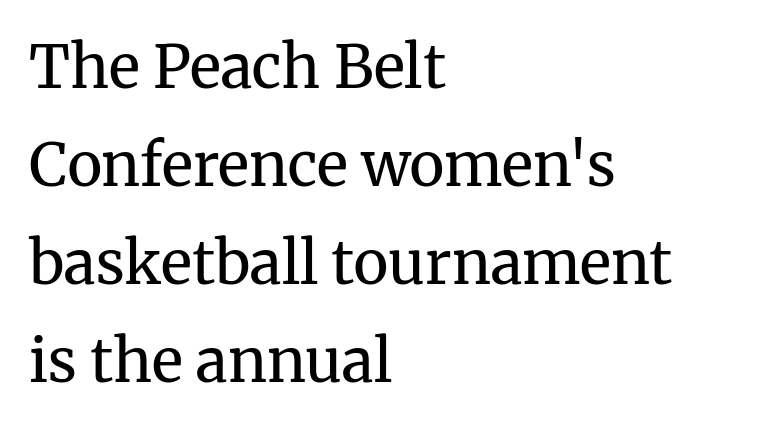
{"serif": "yes", "italic": "no", "bold": "no", "weight": "regular", "width": "normal", "stroke_contrast": "medium", "x_height": "medium", "monospaced": "no", "underline": "no", "align": "left", "line_spacing": "normal", "line_spacing_ratio": 1.66, "letter_spacing": "normal", "letter_spacing_em": 0.0, "glyph_px": 59}
